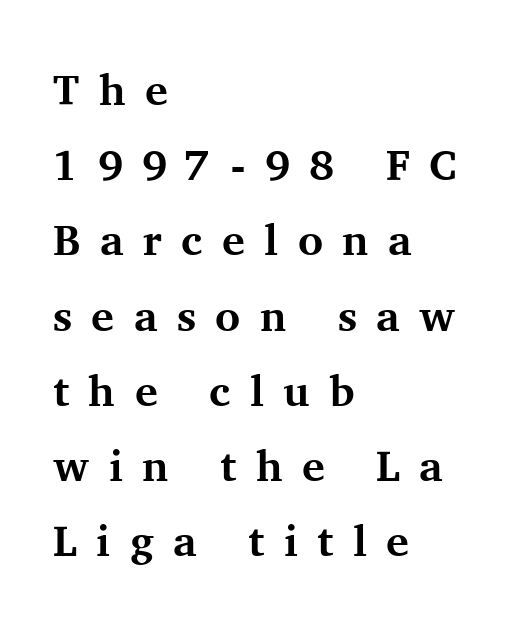
The image shows 43 px bold serif type, upright; set left-aligned, line spacing 1.75x, unusually wide letter spacing (+0.45 em), not underlined; medium stroke contrast and a medium x-height.
